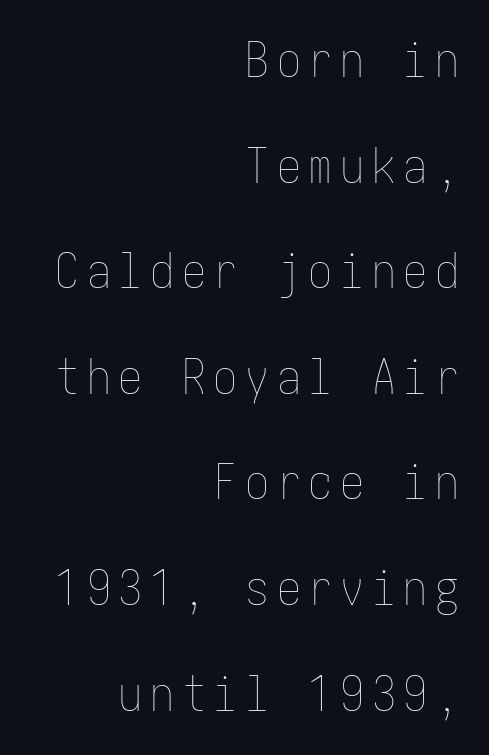
Q: Is the text bold? A: No.
Q: Is the text italic (slanted)? A: No, it is upright.
Q: Is the text underlined? A: No.
Q: How is the paragraph aligned? A: Right-aligned.
Q: Is the spacing between lines tight, normal or loose? A: Loose.
Q: Width (condensed, normal, or wide)? A: Condensed.
Q: Stroke contrast? A: Low.
Q: x-height? A: Medium.
